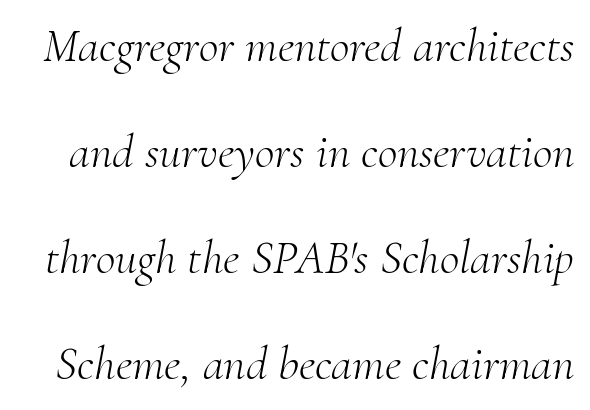
Weight: in the light-to-regular range. The rendering applies a slant to the glyphs. Serif or sans? Serif — the stroke terminals have little feet. The area under the type is left untouched.
